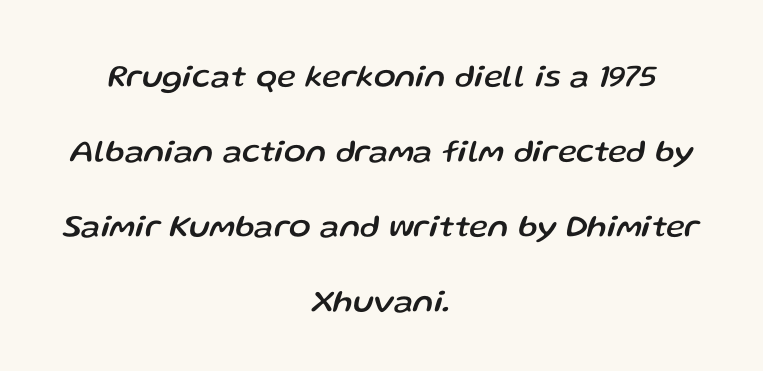
The image shows 32 px text type, italic (leaning right); set centered, loose line spacing (2.34x), normal letter spacing, not underlined; low stroke contrast and a medium x-height.
